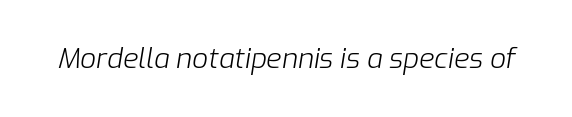
Posture: slanted. The passage shown is not underscored anywhere. Here the designer chose a conventional face with non-uniform glyph widths. On a weight scale, this lands at 450 or below. Between one letter and the next there's only the usual sliver of space.
